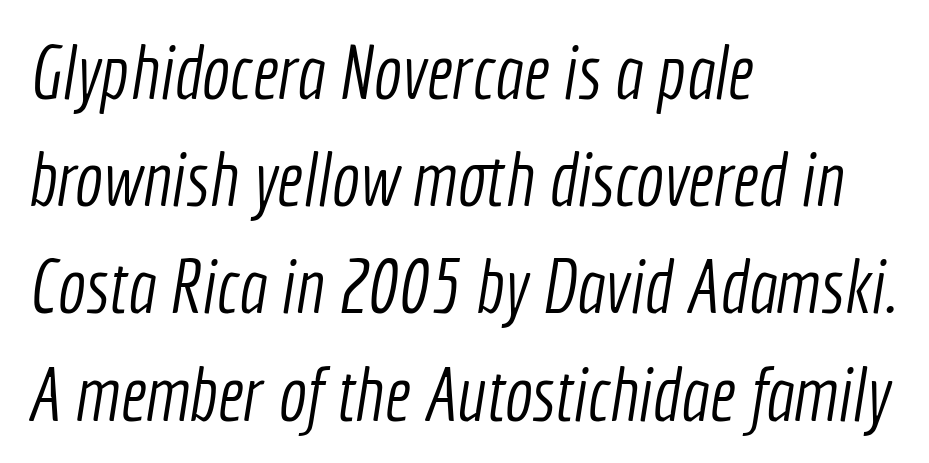
{"serif": "no", "bold": "no", "weight": "light", "width": "condensed", "x_height": "medium", "monospaced": "no", "underline": "no", "align": "left", "line_spacing": "normal", "line_spacing_ratio": 1.43, "letter_spacing": "normal", "letter_spacing_em": 0.0, "glyph_px": 75}
